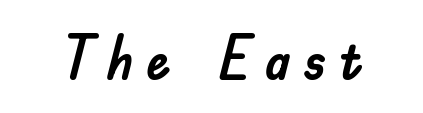
This rendering employs a face without finishing strokes, i.e., a sans-serif. Note the varied advance widths — an 'i' is clearly narrower than an 'm'. The gap between lines stays unmarked.
